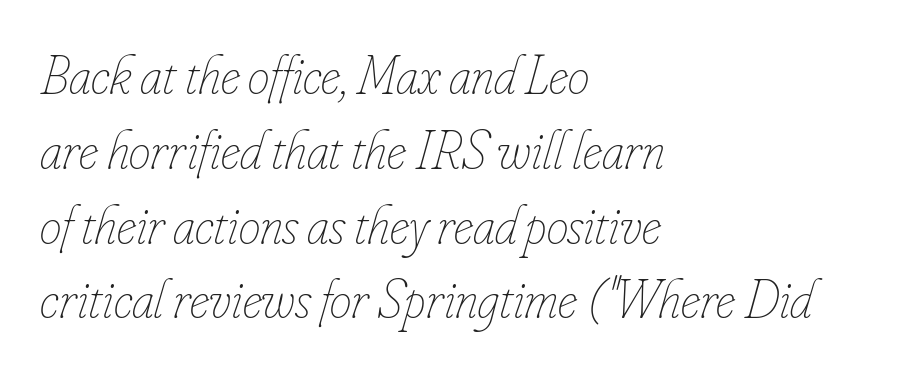
The image shows 55 px thin, condensed type, italic (leaning right); set left-aligned, normal line spacing (1.36x), normal letter spacing, not underlined; low stroke contrast and a small x-height.
